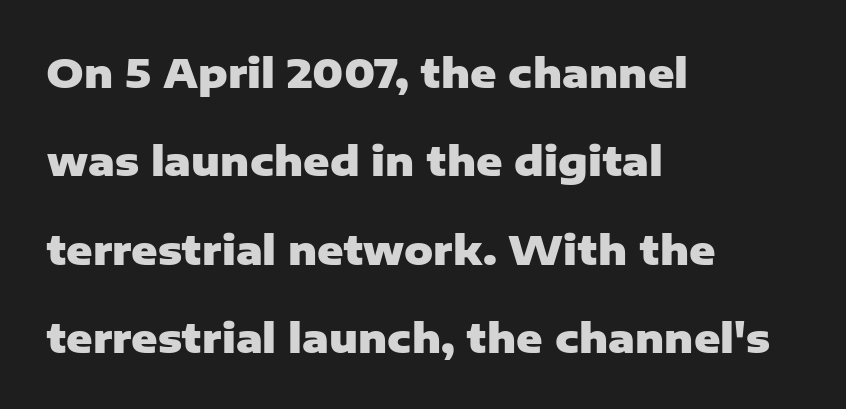
The image shows 40 px heavy sans-serif type, upright; set left-aligned, loose line spacing (2.21x), normal letter spacing, not underlined; low stroke contrast and a medium x-height.
